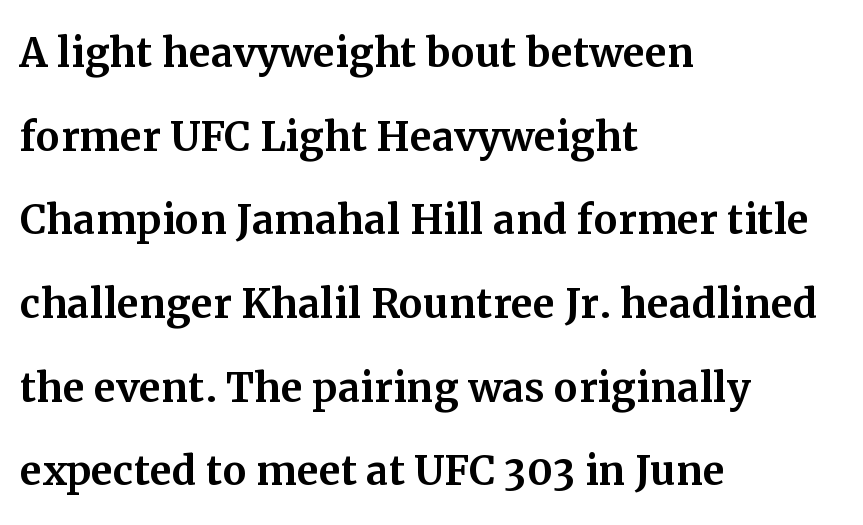
{"serif": "yes", "italic": "no", "width": "normal", "stroke_contrast": "medium", "x_height": "medium", "monospaced": "no", "underline": "no", "align": "left", "line_spacing": "normal", "line_spacing_ratio": 1.55, "letter_spacing": "normal", "letter_spacing_em": 0.0, "glyph_px": 54}
